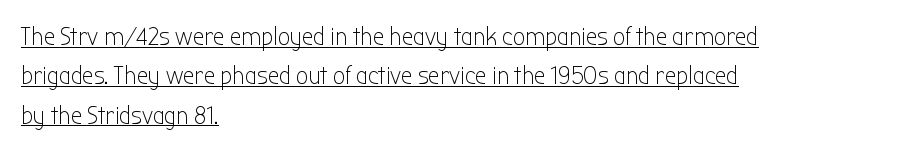
The image shows 26 px text type, upright; set left-aligned, normal line spacing (1.51x), normal letter spacing, underlined.
